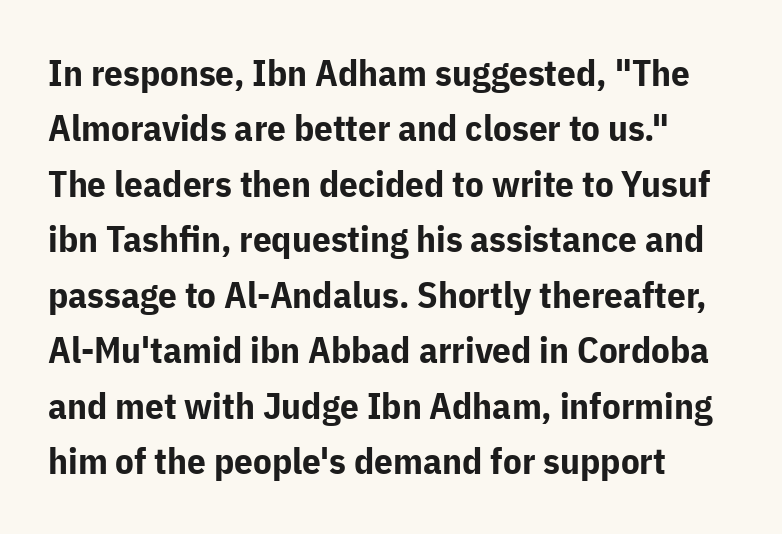
Q: Is the text bold? A: Yes.
Q: Is the text italic (slanted)? A: No, it is upright.
Q: Is the typeface a serif or a sans-serif typeface? A: Sans-serif.
Q: Is the text underlined? A: No.
Q: Is the spacing between letters normal or unusually wide? A: Normal.
Q: Is the spacing between lines tight, normal or loose? A: Normal.
Q: Width (condensed, normal, or wide)? A: Normal.
Q: Stroke contrast? A: Low.
Q: x-height? A: Medium.
Q: Monospaced? A: No.
